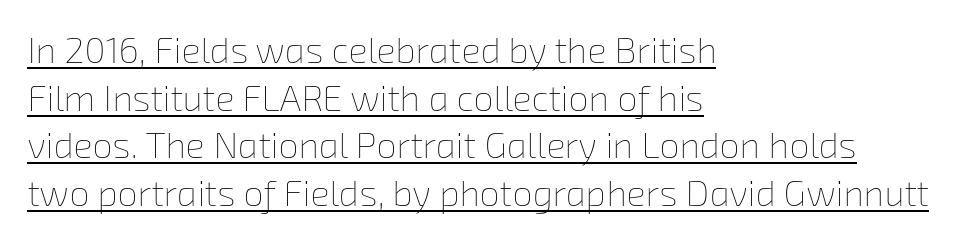
Q: Is the text bold? A: No.
Q: Is the text underlined? A: Yes.
Q: How is the paragraph aligned? A: Left-aligned.
Q: Is the spacing between letters normal or unusually wide? A: Normal.
Q: Is the spacing between lines tight, normal or loose? A: Normal.
Q: Width (condensed, normal, or wide)? A: Normal.
Q: Stroke contrast? A: Low.
Q: x-height? A: Medium.
Q: Monospaced? A: No.
